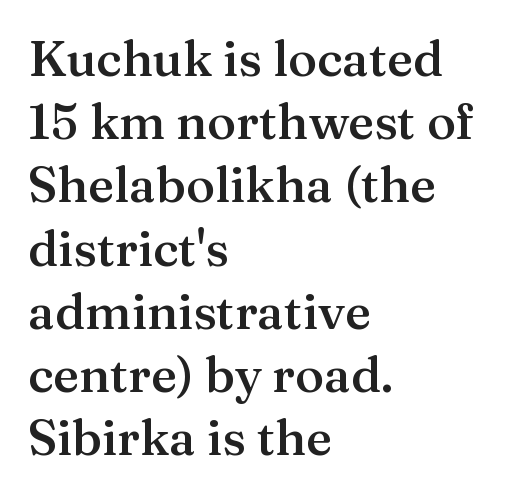
Q: Is the text bold? A: Semi-bold.
Q: Is the text italic (slanted)? A: No, it is upright.
Q: Is the typeface a serif or a sans-serif typeface? A: Serif.
Q: Is the text underlined? A: No.
Q: How is the paragraph aligned? A: Left-aligned.
Q: Is the spacing between letters normal or unusually wide? A: Normal.
Q: Is the spacing between lines tight, normal or loose? A: Normal.
Q: Width (condensed, normal, or wide)? A: Normal.
Q: Stroke contrast? A: Medium.
Q: x-height? A: Medium.
Q: Monospaced? A: No.
